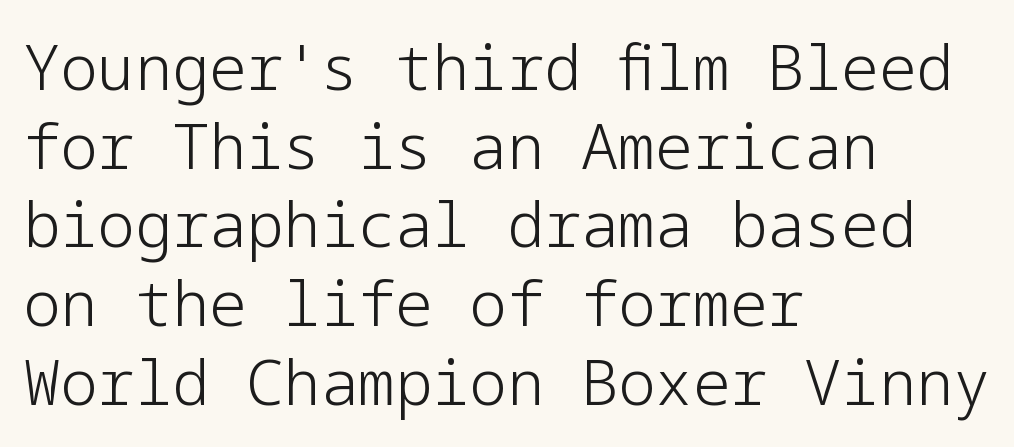
{"serif": "no", "italic": "no", "bold": "no", "weight": "light", "width": "normal", "stroke_contrast": "low", "x_height": "medium", "underline": "no", "align": "left", "line_spacing": "normal", "line_spacing_ratio": 1.27, "letter_spacing": "normal", "letter_spacing_em": 0.0, "glyph_px": 62}
